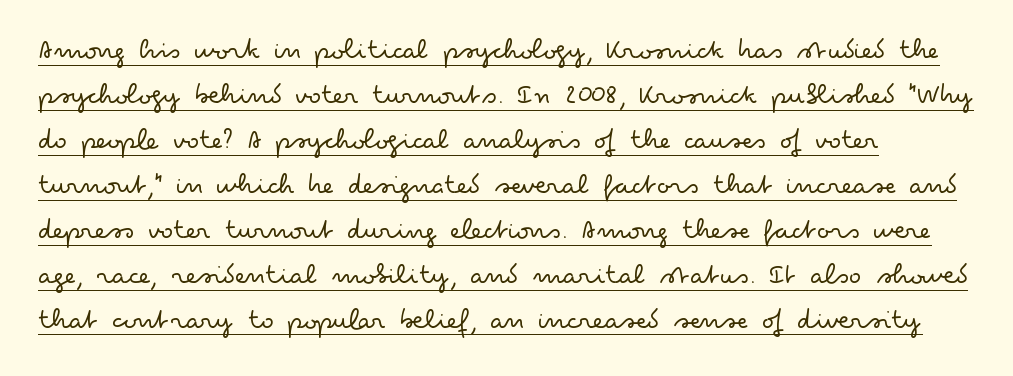
Stroke terminals: plain, sans-serif. Rows of type keep a routine distance in the vertical direction. The rendering uses natural spacing where letterforms have individual widths. Students, note that the glyphs here touch the page at normal intervals.
